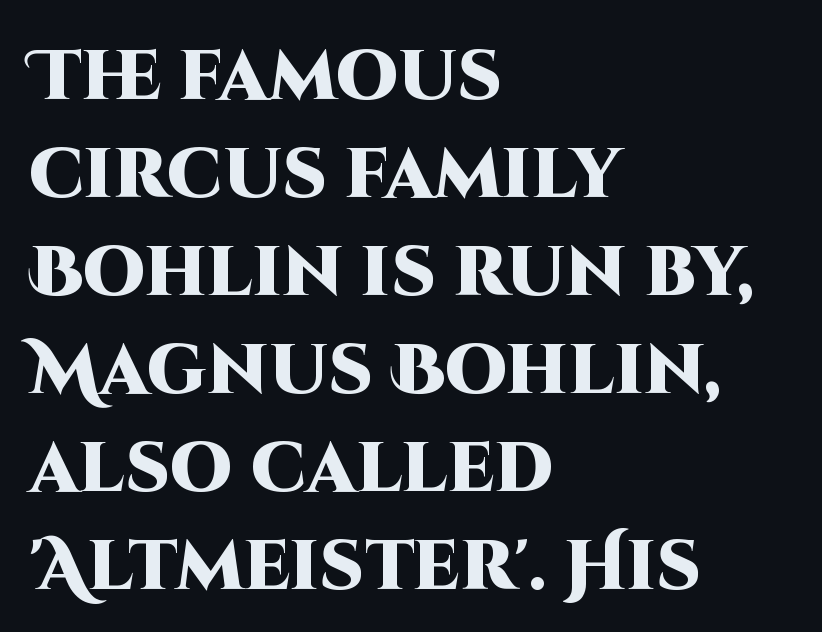
{"serif": "no", "italic": "no", "bold": "yes", "weight": "heavy", "width": "normal", "stroke_contrast": "high", "x_height": "large", "monospaced": "no", "underline": "no", "align": "left", "line_spacing": "normal", "line_spacing_ratio": 1.4, "letter_spacing": "normal", "letter_spacing_em": 0.0, "glyph_px": 70}
